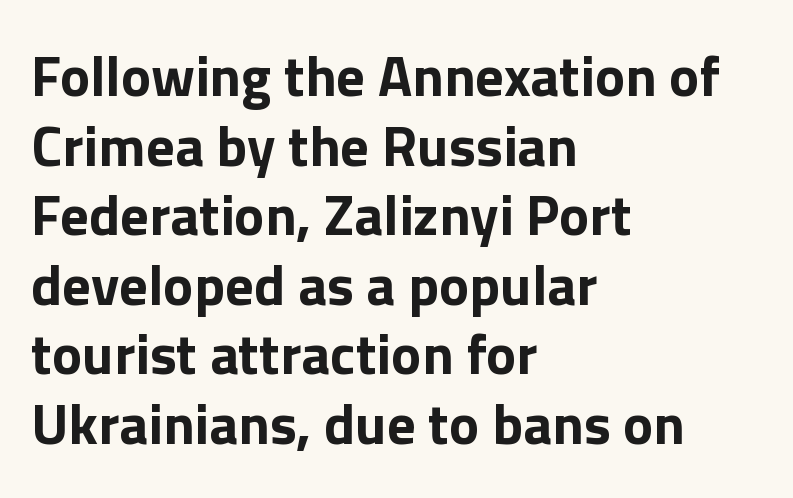
The image shows 57 px bold sans-serif type, upright; set left-aligned, line spacing 1.22x, normal letter spacing, not underlined; low stroke contrast and a medium x-height.
